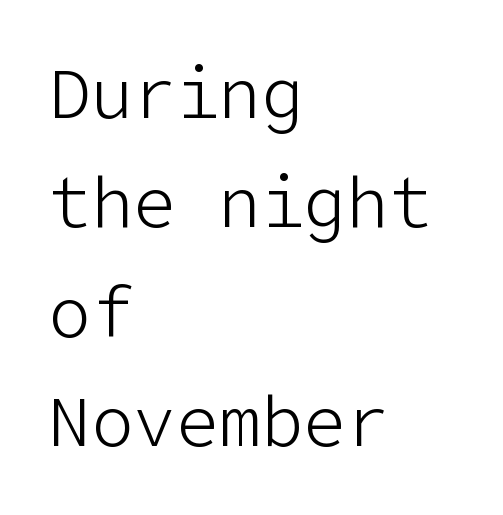
Q: Is the text bold? A: No.
Q: Is the text italic (slanted)? A: No, it is upright.
Q: Is the typeface a serif or a sans-serif typeface? A: Sans-serif.
Q: Is the text underlined? A: No.
Q: How is the paragraph aligned? A: Left-aligned.
Q: Is the spacing between letters normal or unusually wide? A: Normal.
Q: Is the spacing between lines tight, normal or loose? A: Normal.
Q: Width (condensed, normal, or wide)? A: Normal.
Q: Stroke contrast? A: Low.
Q: x-height? A: Medium.
